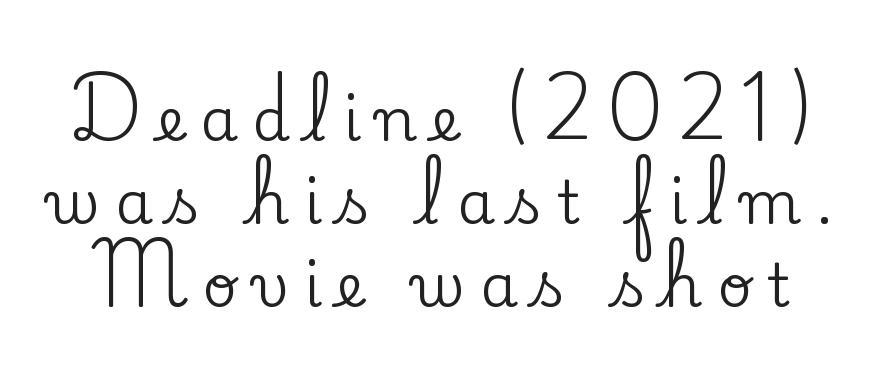
Unmarked baselines from the first word to the last. The letters carry serifs — small finishing strokes at the ends of their stems. The letters stand straight up with perfectly vertical stems. Honestly, the letter spacing is so wide it's the main thing you notice. The space between consecutive lines is moderate.
